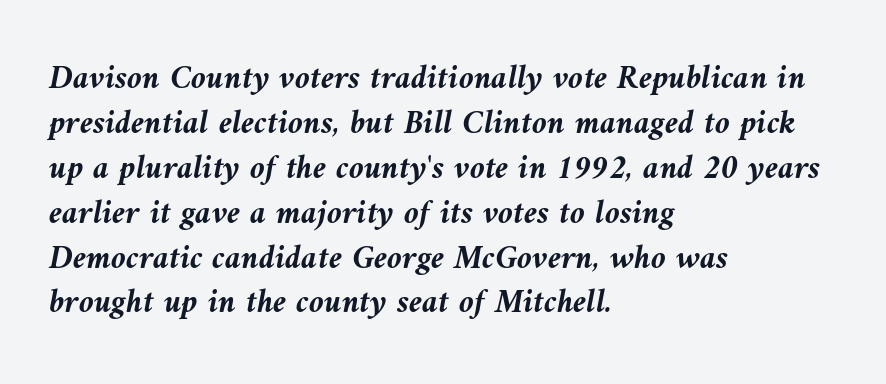
The image shows 34 px semibold type, italic (leaning left); set left-aligned, normal line spacing (1.32x), normal letter spacing, not underlined; medium stroke contrast and a medium x-height.
